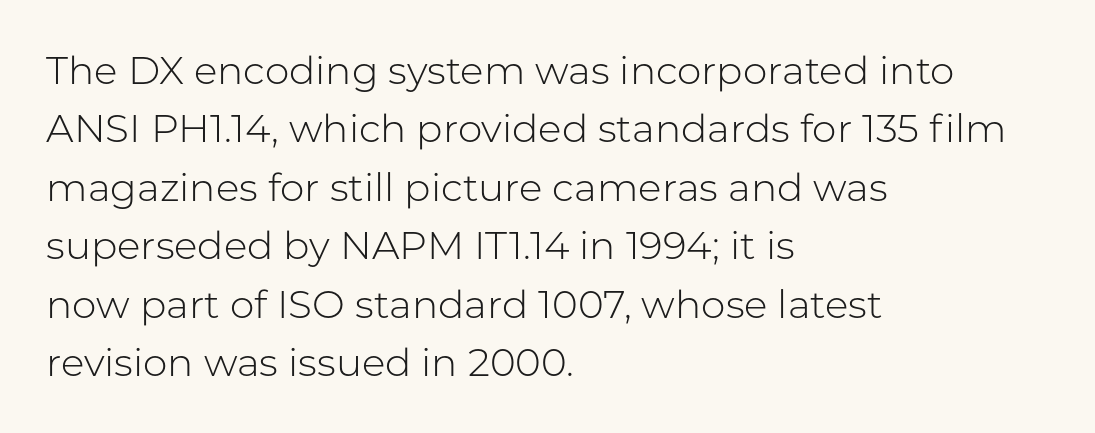
{"serif": "no", "italic": "no", "bold": "no", "weight": "light", "width": "normal", "stroke_contrast": "low", "x_height": "medium", "monospaced": "no", "underline": "no", "align": "left", "line_spacing": "normal", "line_spacing_ratio": 1.5, "letter_spacing": "normal", "letter_spacing_em": 0.0, "glyph_px": 39}
